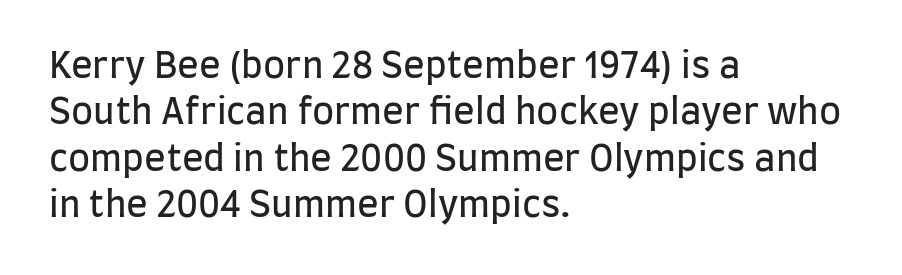
Q: Is the text bold? A: No.
Q: Is the text italic (slanted)? A: No, it is upright.
Q: Is the typeface a serif or a sans-serif typeface? A: Sans-serif.
Q: Is the text underlined? A: No.
Q: How is the paragraph aligned? A: Left-aligned.
Q: Is the spacing between letters normal or unusually wide? A: Normal.
Q: Is the spacing between lines tight, normal or loose? A: Normal.
Q: Width (condensed, normal, or wide)? A: Condensed.
Q: Stroke contrast? A: Low.
Q: x-height? A: Large.
Q: Monospaced? A: No.
